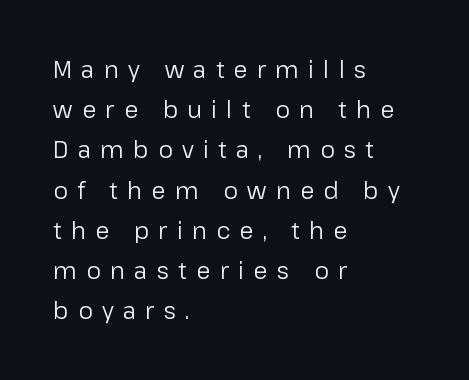
{"italic": "no", "bold": "no", "underline": "no", "align": "left", "line_spacing_ratio": 1.75, "letter_spacing": "wide", "letter_spacing_em": 0.41, "glyph_px": 23}
